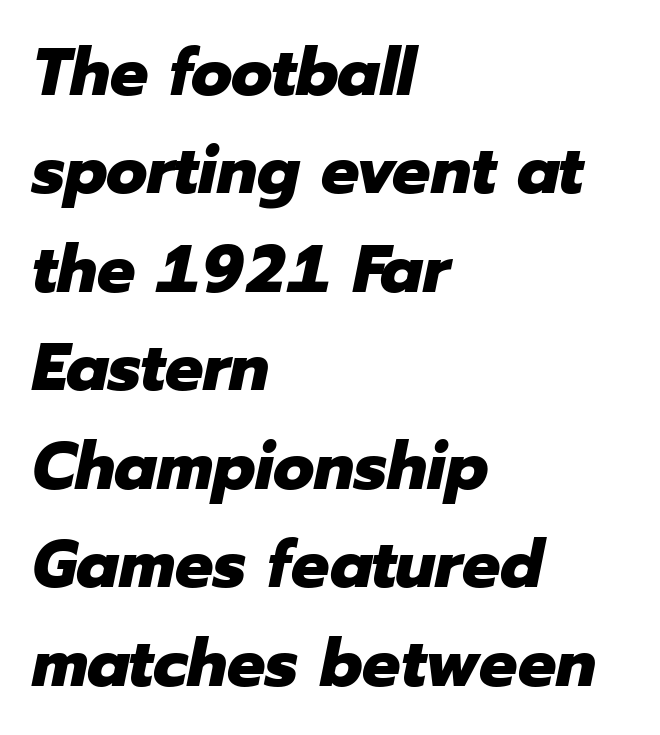
The image shows 67 px heavy type, italic (leaning right); set left-aligned, normal line spacing (1.47x), normal letter spacing, not underlined; low stroke contrast and a medium x-height.
